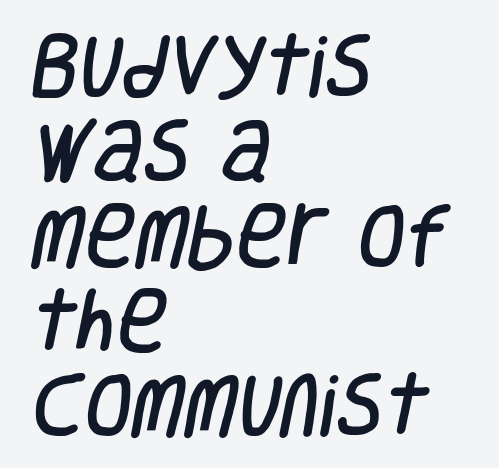
The image shows 69 px condensed sans-serif type; set left-aligned, line spacing 1.23x, normal letter spacing, not underlined; low stroke contrast and a large x-height.
